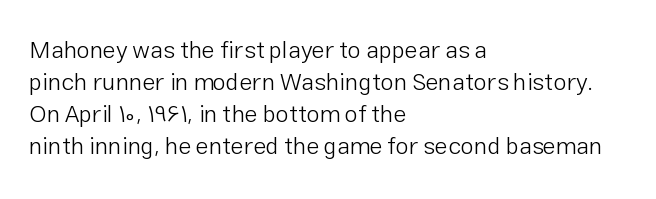
{"italic": "no", "bold": "no", "underline": "no", "align": "left", "line_spacing": "normal", "line_spacing_ratio": 1.34, "letter_spacing": "normal", "letter_spacing_em": 0.0, "glyph_px": 24}
